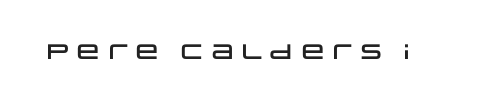
{"italic": "no", "underline": "no", "letter_spacing": "normal", "letter_spacing_em": 0.0, "glyph_px": 21}
